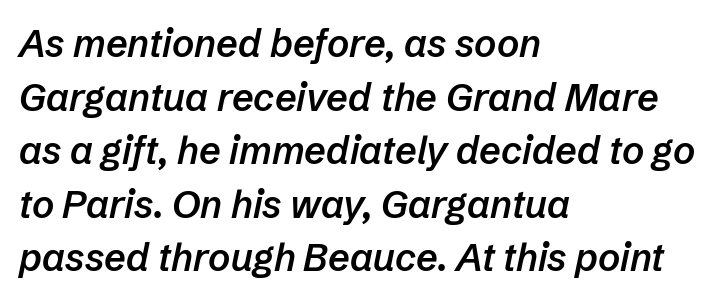
The image shows 38 px semibold type, italic (leaning right); set left-aligned, normal line spacing (1.41x), normal letter spacing, not underlined; low stroke contrast and a medium x-height.
